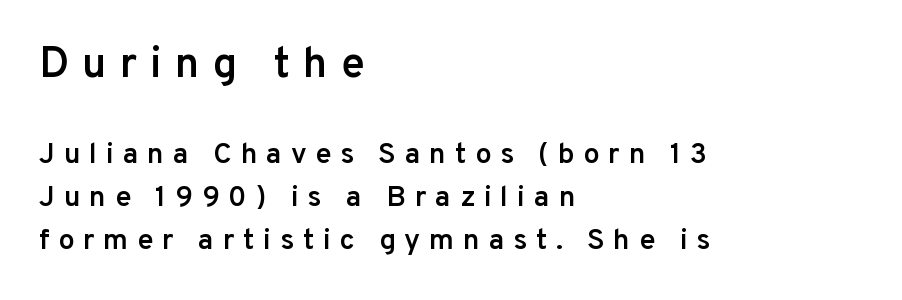
This is the in-between weight designers call semibold or demi. These two chunks differ in scale, with the top chunk taking the larger measure. Observe the wide spacing: letters keep a clear distance from each other. Quick note: interline space is typical.
